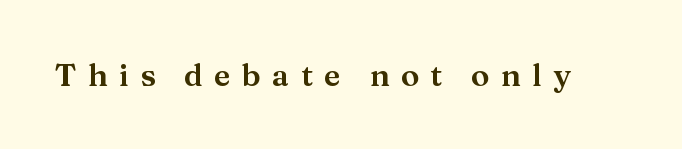
Q: Is the text italic (slanted)? A: No, it is upright.
Q: Is the typeface a serif or a sans-serif typeface? A: Serif.
Q: Is the text underlined? A: No.
Q: Is the spacing between letters normal or unusually wide? A: Unusually wide.
Q: Width (condensed, normal, or wide)? A: Normal.
Q: Stroke contrast? A: Medium.
Q: x-height? A: Medium.
Q: Monospaced? A: No.
